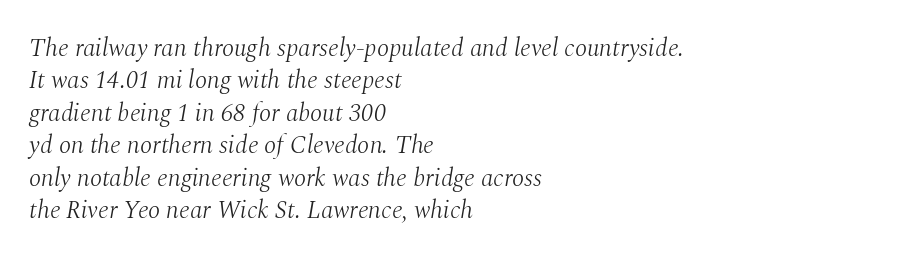
Q: Is the text bold? A: No.
Q: Is the text italic (slanted)? A: Yes, it leans right by about 10 degrees.
Q: Is the text underlined? A: No.
Q: How is the paragraph aligned? A: Left-aligned.
Q: Is the spacing between letters normal or unusually wide? A: Normal.
Q: Is the spacing between lines tight, normal or loose? A: Normal.
